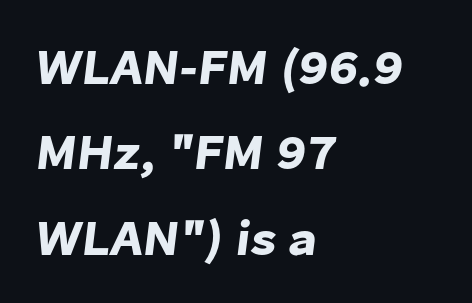
A typesetter would call this zero additional tracking. The paragraph has a hard left edge and a soft right edge. Each row of text sits above clean, open space. Do the characters align in a grid? No, the font is proportional. The glyphs in this specimen are sans serif.
